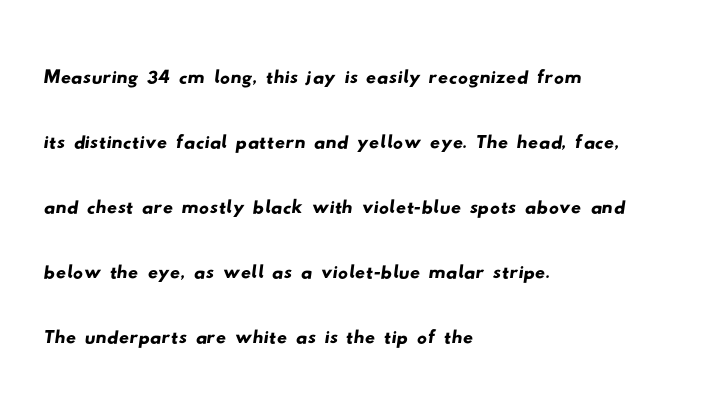
{"serif": "no", "width": "wide", "stroke_contrast": "low", "x_height": "small", "monospaced": "no", "underline": "no", "align": "left", "line_spacing": "normal", "line_spacing_ratio": 1.3, "letter_spacing": "normal", "letter_spacing_em": 0.0, "glyph_px": 50}
